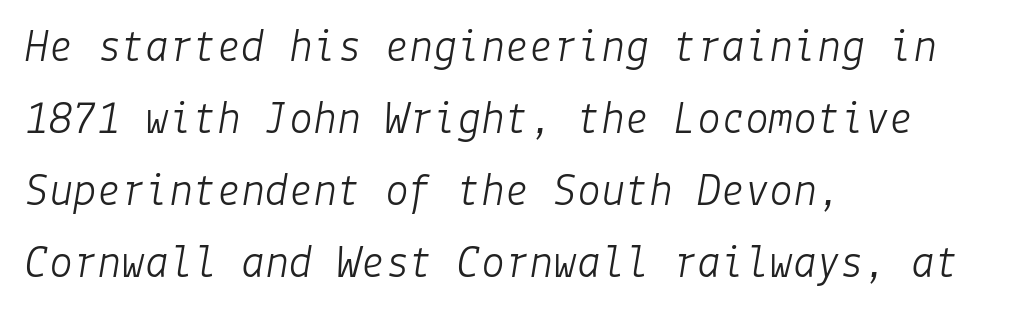
{"italic": "yes", "lean": "right", "slant_degrees": 9, "bold": "no", "weight": "light", "width": "normal", "stroke_contrast": "low", "x_height": "medium", "underline": "no", "align": "left", "line_spacing": "normal", "line_spacing_ratio": 1.5, "letter_spacing": "normal", "letter_spacing_em": 0.0, "glyph_px": 48}
